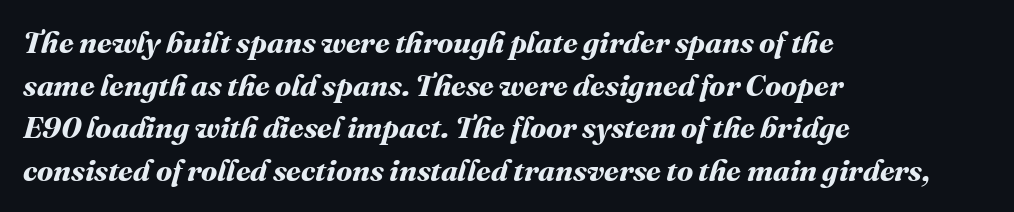
Q: Is the text bold? A: Yes.
Q: Is the text underlined? A: No.
Q: How is the paragraph aligned? A: Left-aligned.
Q: Is the spacing between letters normal or unusually wide? A: Normal.
Q: Is the spacing between lines tight, normal or loose? A: Normal.
Q: Width (condensed, normal, or wide)? A: Normal.
Q: Stroke contrast? A: Medium.
Q: x-height? A: Medium.
Q: Monospaced? A: No.
